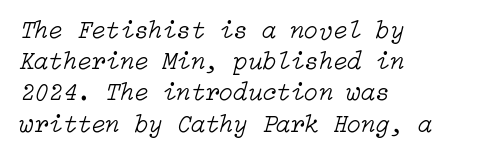
Q: Is the text bold? A: No.
Q: Is the text italic (slanted)? A: Yes, it leans right by about 15 degrees.
Q: Is the text underlined? A: No.
Q: How is the paragraph aligned? A: Left-aligned.
Q: Is the spacing between letters normal or unusually wide? A: Normal.
